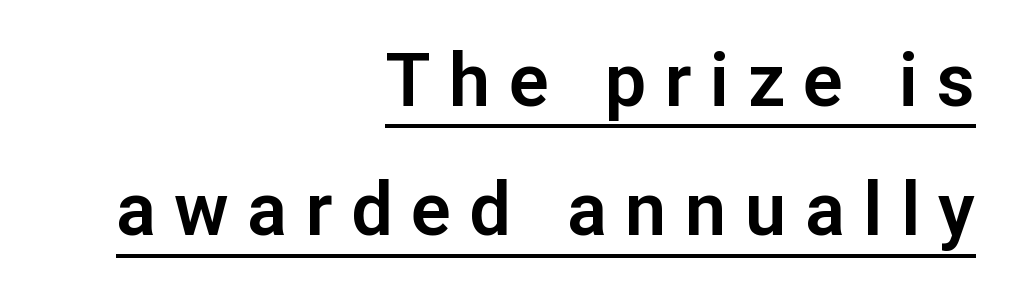
Each line ends at the same right margin while the left side varies. The text was rendered using a sans face with plain stroke endings. Short note: letters widely spaced. The letters advance in unequal steps, a hallmark of proportional type.
